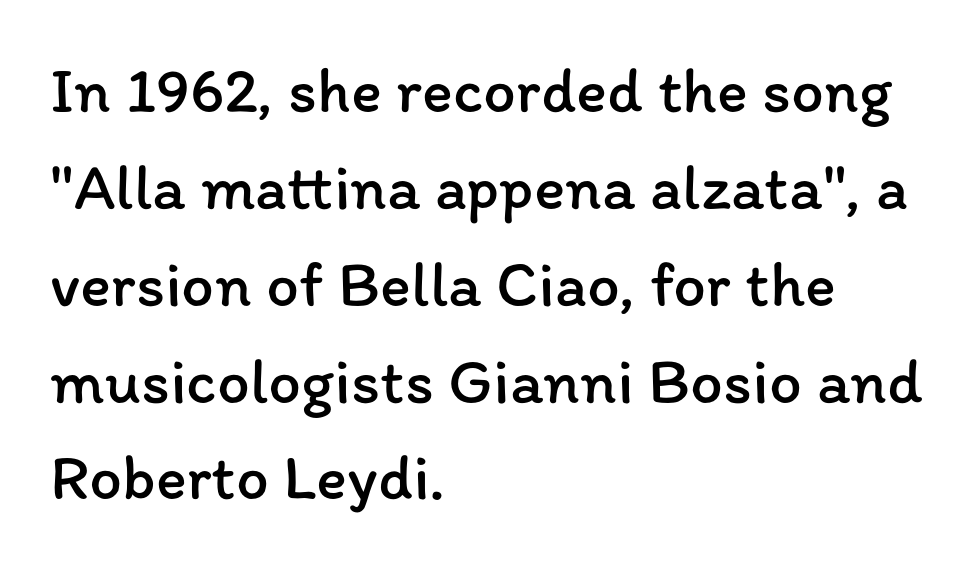
The letters stand straight up with perfectly vertical stems. Here the designer chose a conventional face with non-uniform glyph widths. Just letters on the line, the space beneath them empty. If you drew a ruler down the left edge, every line would touch it. Each stroke keeps to a modest, everyday thickness or less. Letter spacing: default.
